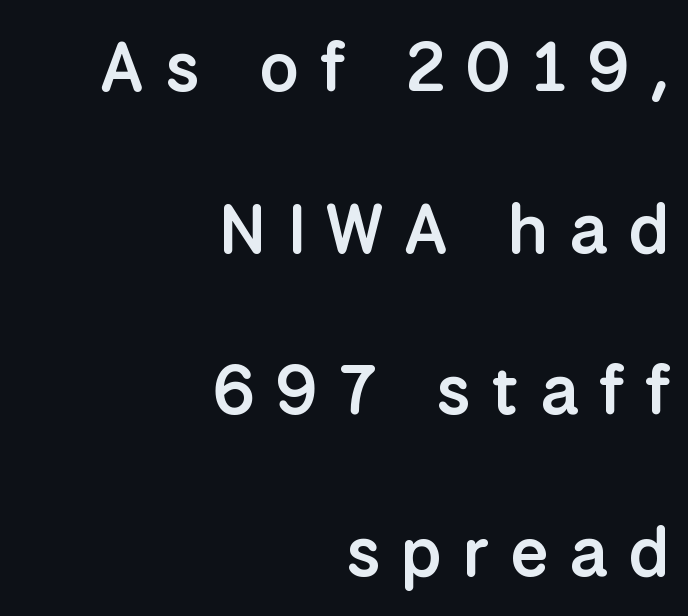
Q: Is the text bold? A: Semi-bold.
Q: Is the text italic (slanted)? A: No, it is upright.
Q: Is the typeface a serif or a sans-serif typeface? A: Sans-serif.
Q: Is the text underlined? A: No.
Q: How is the paragraph aligned? A: Right-aligned.
Q: Is the spacing between letters normal or unusually wide? A: Unusually wide.
Q: Is the spacing between lines tight, normal or loose? A: Loose.
Q: Width (condensed, normal, or wide)? A: Normal.
Q: Stroke contrast? A: Low.
Q: x-height? A: Medium.
Q: Monospaced? A: No.
